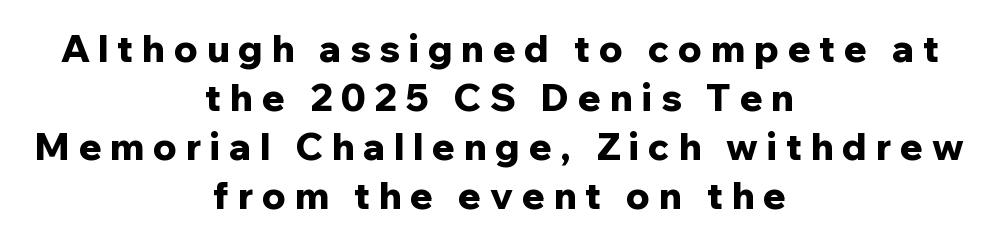
The rendering inserts visible extra space after every character. Do the letters lean? They stand straight. Quick note: underline off. Think of a printed novel: that variable character pitch is what you see here. In terms of letterform style, serifs are entirely absent.
